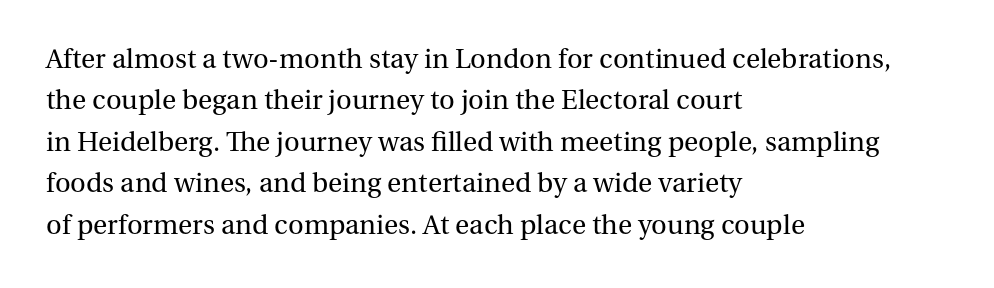
Q: Is the text bold? A: No.
Q: Is the text italic (slanted)? A: No, it is upright.
Q: Is the typeface a serif or a sans-serif typeface? A: Serif.
Q: Is the text underlined? A: No.
Q: How is the paragraph aligned? A: Left-aligned.
Q: Is the spacing between letters normal or unusually wide? A: Normal.
Q: Is the spacing between lines tight, normal or loose? A: Normal.
Q: Width (condensed, normal, or wide)? A: Normal.
Q: Stroke contrast? A: Medium.
Q: x-height? A: Medium.
Q: Monospaced? A: No.
